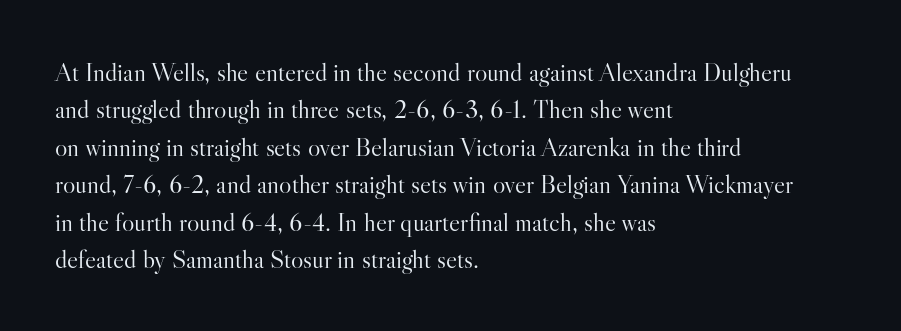
{"italic": "no", "bold": "no", "underline": "no", "align": "left", "line_spacing": "normal", "line_spacing_ratio": 1.44, "letter_spacing": "normal", "letter_spacing_em": 0.0, "glyph_px": 26}
